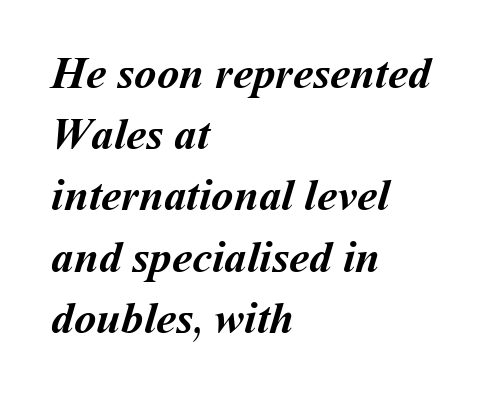
{"bold": "yes", "weight": "semibold", "width": "normal", "stroke_contrast": "medium", "x_height": "medium", "monospaced": "no", "underline": "no", "align": "left", "line_spacing": "normal", "line_spacing_ratio": 1.36, "letter_spacing": "normal", "letter_spacing_em": 0.0, "glyph_px": 45}
